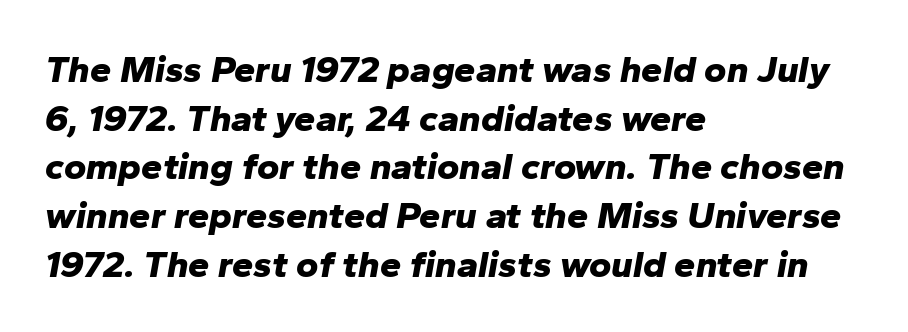
The paragraph shown leans on its left margin. Think of a printed novel: that variable character pitch is what you see here. Glance below the letters and you will spot only blank space. The letters are bold, with thick, heavy strokes.
